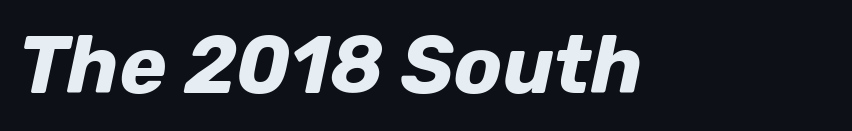
The image shows 80 px bold type, italic (leaning right); set normal letter spacing, not underlined; low stroke contrast and a medium x-height.
